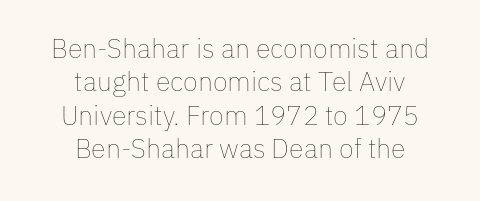
{"italic": "no", "bold": "no", "underline": "no", "align": "center", "line_spacing_ratio": 1.24, "letter_spacing": "normal", "letter_spacing_em": 0.0, "glyph_px": 27}
